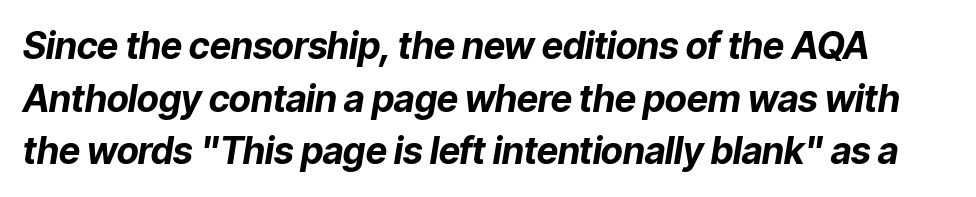
The image shows 37 px bold type, italic (leaning right); set normal line spacing (1.42x), normal letter spacing, not underlined; low stroke contrast and a medium x-height.
